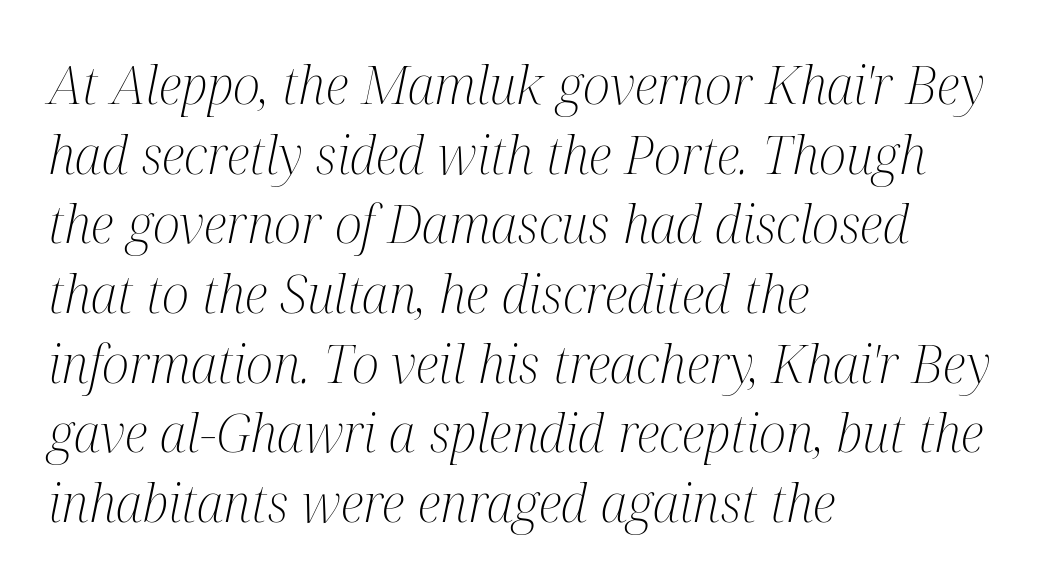
Q: Is the text bold? A: No.
Q: Is the text italic (slanted)? A: Yes, it leans right by about 12 degrees.
Q: Is the typeface a serif or a sans-serif typeface? A: Serif.
Q: Is the text underlined? A: No.
Q: How is the paragraph aligned? A: Left-aligned.
Q: Is the spacing between letters normal or unusually wide? A: Normal.
Q: Is the spacing between lines tight, normal or loose? A: Normal.
Q: Width (condensed, normal, or wide)? A: Condensed.
Q: Stroke contrast? A: Medium.
Q: x-height? A: Medium.
Q: Monospaced? A: No.
